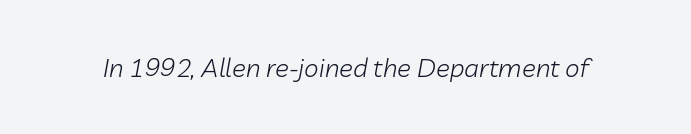
{"italic": "yes", "lean": "right", "slant_degrees": 10, "bold": "no", "underline": "no", "letter_spacing": "normal", "letter_spacing_em": 0.0, "glyph_px": 26}
